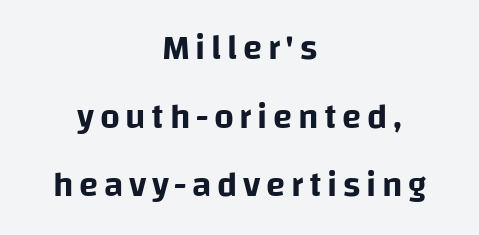
The image shows 35 px sans-serif type, upright; set centered, loose line spacing (1.96x), not underlined; low stroke contrast and a large x-height.
